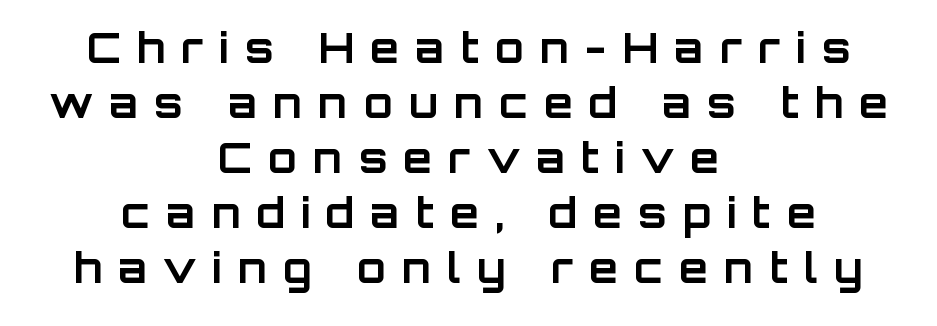
{"serif": "no", "italic": "no", "bold": "yes", "weight": "bold", "width": "normal", "stroke_contrast": "low", "x_height": "large", "monospaced": "no", "underline": "no", "align": "center", "line_spacing": "normal", "line_spacing_ratio": 1.31, "letter_spacing": "wide", "letter_spacing_em": 0.38, "glyph_px": 42}
